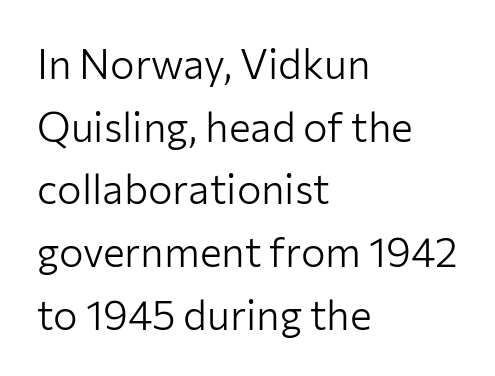
{"serif": "no", "italic": "no", "bold": "no", "weight": "light", "width": "normal", "stroke_contrast": "low", "x_height": "medium", "monospaced": "no", "underline": "no", "align": "left", "line_spacing": "normal", "line_spacing_ratio": 1.53, "letter_spacing": "normal", "letter_spacing_em": 0.0, "glyph_px": 41}
